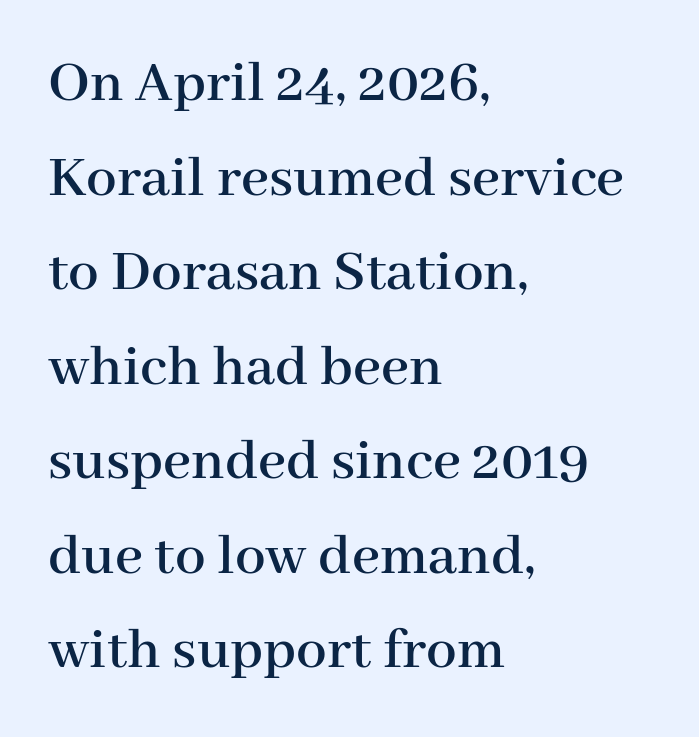
The image shows 61 px serif type, upright; set left-aligned, normal line spacing (1.55x), normal letter spacing, not underlined; high stroke contrast and a medium x-height.
